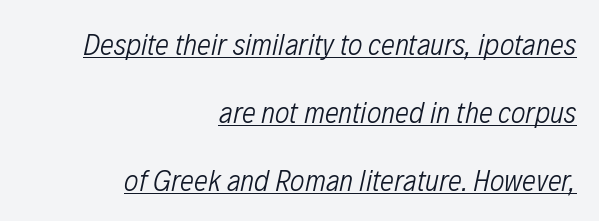
Q: Is the text bold? A: No.
Q: Is the text italic (slanted)? A: Yes, it leans right by about 12 degrees.
Q: Is the text underlined? A: Yes.
Q: How is the paragraph aligned? A: Right-aligned.
Q: Is the spacing between letters normal or unusually wide? A: Normal.
Q: Is the spacing between lines tight, normal or loose? A: Loose.
Q: Width (condensed, normal, or wide)? A: Condensed.
Q: Stroke contrast? A: Low.
Q: x-height? A: Medium.
Q: Monospaced? A: No.
